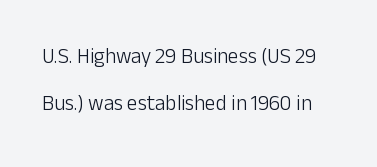
The letters sit at their default tracking, neither squeezed nor spread. Reading down the column, the eye jumps a long way to each next line. Quick note: underline off. The lettering stays uniformly vertical, giving the passage a roman look. Heft: none added — not bold.
